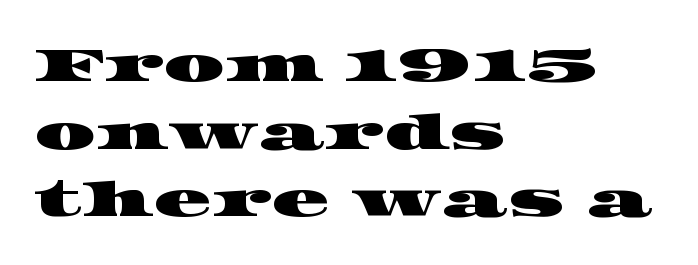
The image shows 48 px wide serif type; set left-aligned, normal line spacing (1.41x), normal letter spacing, not underlined; high stroke contrast and a large x-height.
